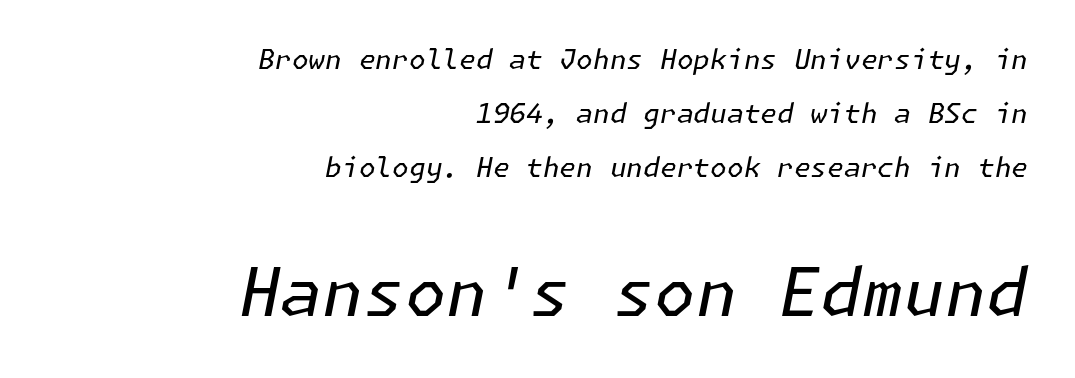
Horizontal alignment here is rightward, an uncommon choice for prose. This sample trades compactness for vertical openness between lines. In terms of letterspacing, this is plain default setting. A typesetter would mark this as italic.
